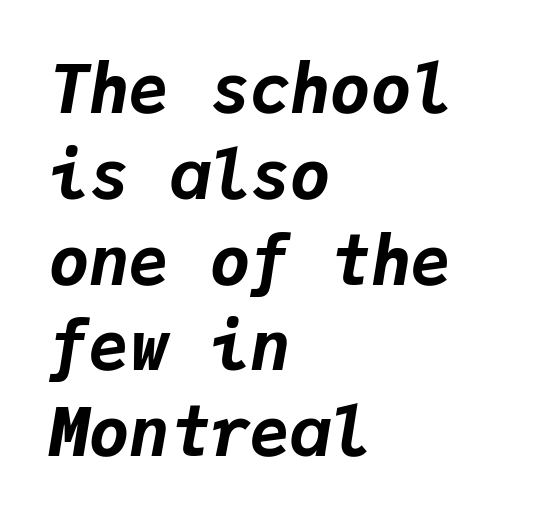
The image shows 67 px bold type, italic (leaning right), monospaced; set left-aligned, normal line spacing (1.28x), normal letter spacing, not underlined; low stroke contrast and a medium x-height.
